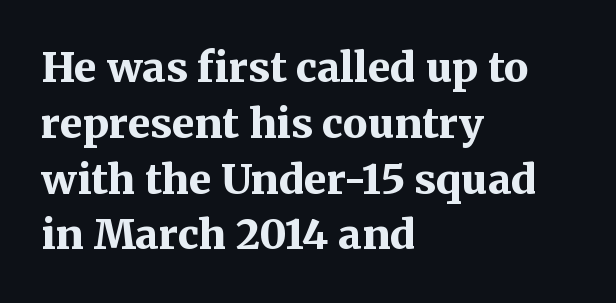
The image shows 41 px bold serif type, upright; set left-aligned, normal line spacing (1.36x), normal letter spacing, not underlined; medium stroke contrast and a medium x-height.
